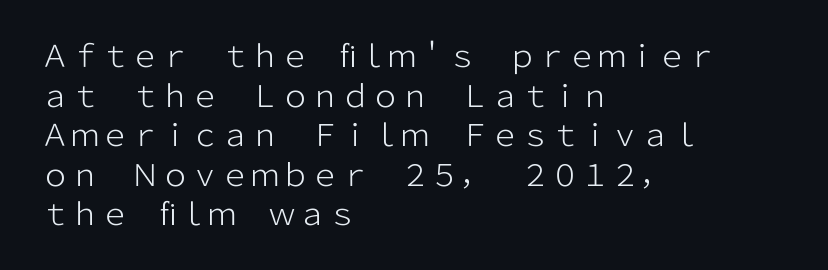
The rendering anchors every line to the left-hand side. The rendering uses natural spacing where letterforms have individual widths. These lines sit exactly where default settings would place them. Type without underlining. Look at the bottom of the vertical strokes: they stop flat, with no serifs. Short note: letters normally spaced.
